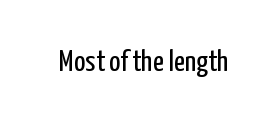
Think of a printed novel: that variable character pitch is what you see here. Are there feet on the stems? There aren't — it's a sans. The passage shown is not underscored anywhere. Ascenders rise straight up at ninety degrees.
